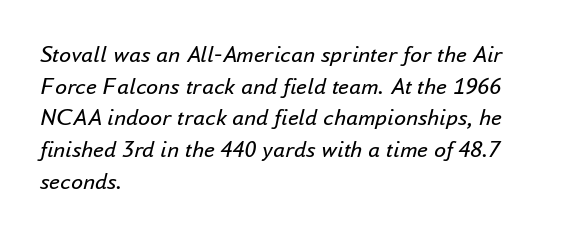
{"italic": "yes", "lean": "right", "slant_degrees": 16, "bold": "no", "underline": "no", "align": "left", "line_spacing": "normal", "line_spacing_ratio": 1.32, "letter_spacing": "normal", "letter_spacing_em": 0.0, "glyph_px": 24}
